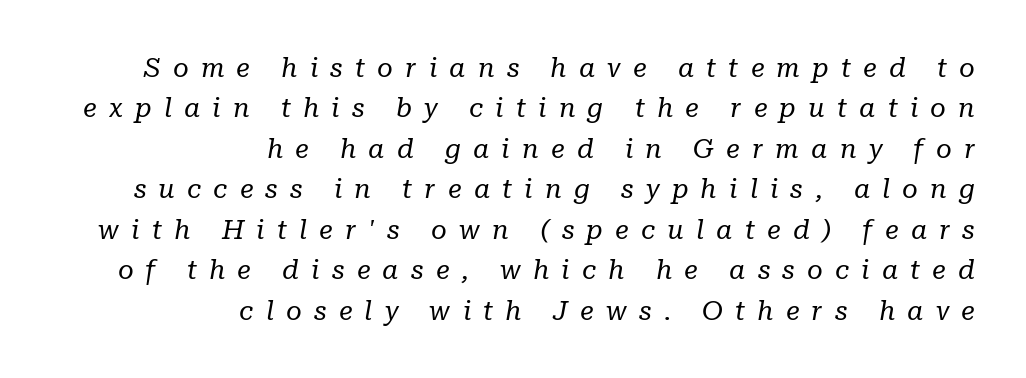
{"italic": "yes", "lean": "right", "slant_degrees": 10, "bold": "no", "underline": "no", "align": "right", "line_spacing": "normal", "line_spacing_ratio": 1.5, "letter_spacing": "wide", "letter_spacing_em": 0.45, "glyph_px": 27}
